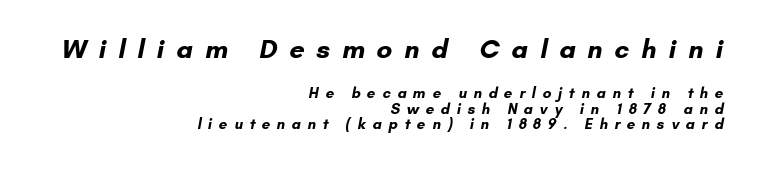
Q: Is the text bold? A: Yes.
Q: Is the text underlined? A: No.
Q: How is the paragraph aligned? A: Right-aligned.
Q: Is the spacing between letters normal or unusually wide? A: Unusually wide.
Q: Is the spacing between lines tight, normal or loose? A: Tight.
Q: Which block of text is set in a larger size, the first (top) or the second (bottom)? A: The first (top) one.
